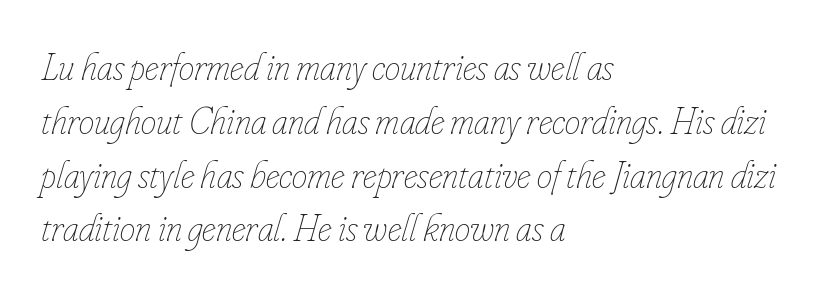
Each letter keeps its own natural width here, so spacing adapts to shape. What's the leading like? Ordinary, nothing unusual. A clean baseline with only descenders dipping below it. No extra ink here — the face is not bold.
